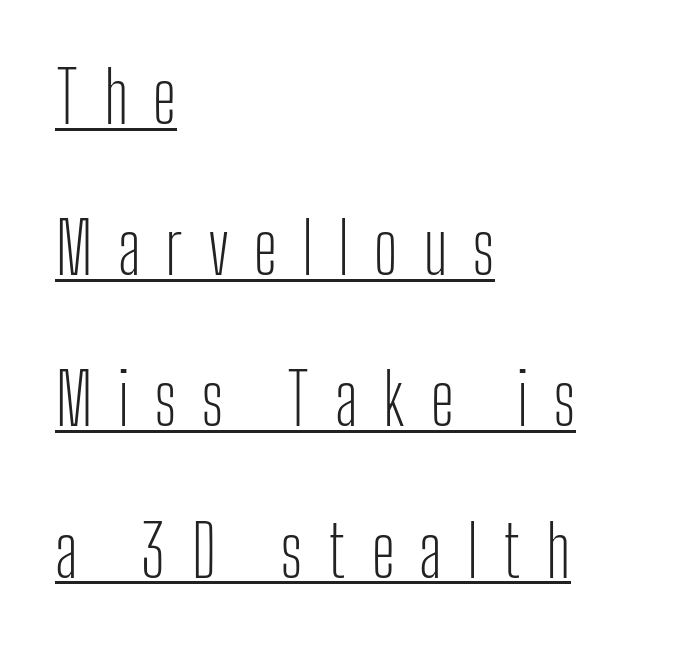
{"serif": "no", "italic": "no", "bold": "no", "weight": "light", "width": "condensed", "stroke_contrast": "low", "x_height": "medium", "monospaced": "no", "underline": "yes", "align": "left", "line_spacing": "loose", "line_spacing_ratio": 2.16, "letter_spacing": "wide", "letter_spacing_em": 0.35, "glyph_px": 70}
